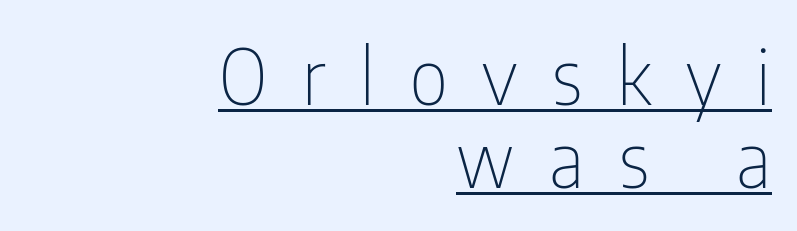
Look at the bottom of the vertical strokes: they stop flat, with no serifs. Alignment: flush right. Each letter keeps its own natural width here, so spacing adapts to shape. Each word looks stretched out because of the extra space between its letters. Ordinary non-slanted type is in use.
